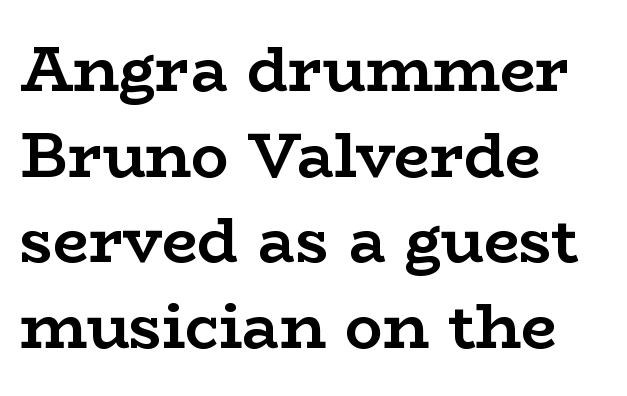
Q: Is the text bold? A: Yes.
Q: Is the text italic (slanted)? A: No, it is upright.
Q: Is the typeface a serif or a sans-serif typeface? A: Serif.
Q: Is the text underlined? A: No.
Q: How is the paragraph aligned? A: Left-aligned.
Q: Is the spacing between letters normal or unusually wide? A: Normal.
Q: Is the spacing between lines tight, normal or loose? A: Normal.
Q: Width (condensed, normal, or wide)? A: Wide.
Q: Stroke contrast? A: Low.
Q: x-height? A: Medium.
Q: Monospaced? A: No.
